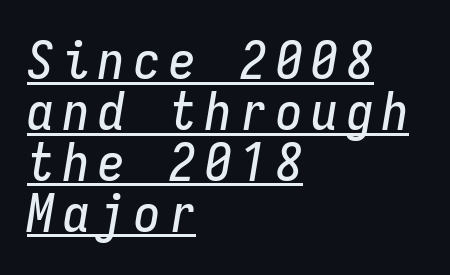
{"italic": "yes", "lean": "right", "slant_degrees": 9, "width": "condensed", "stroke_contrast": "low", "x_height": "medium", "monospaced": "yes", "underline": "yes", "align": "left", "line_spacing": "tight", "line_spacing_ratio": 0.96, "glyph_px": 53}
